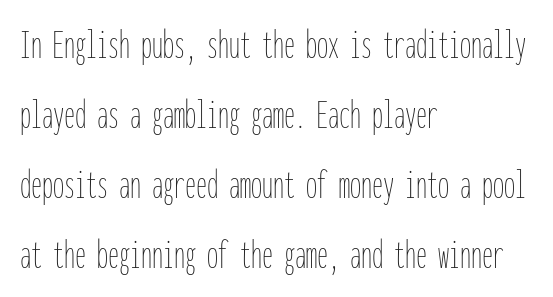
{"italic": "no", "bold": "no", "weight": "thin", "width": "condensed", "stroke_contrast": "low", "x_height": "medium", "monospaced": "yes", "underline": "no", "align": "left", "line_spacing": "normal", "line_spacing_ratio": 1.59, "letter_spacing": "normal", "letter_spacing_em": 0.0, "glyph_px": 44}
